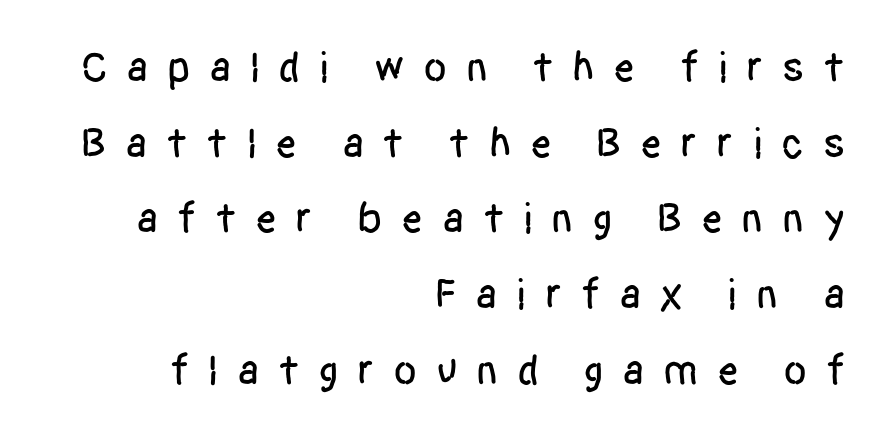
Q: Is the text italic (slanted)? A: No, it is upright.
Q: Is the typeface a serif or a sans-serif typeface? A: Sans-serif.
Q: Is the text underlined? A: No.
Q: How is the paragraph aligned? A: Right-aligned.
Q: Is the spacing between letters normal or unusually wide? A: Unusually wide.
Q: Width (condensed, normal, or wide)? A: Condensed.
Q: Stroke contrast? A: Low.
Q: x-height? A: Large.
Q: Monospaced? A: No.
